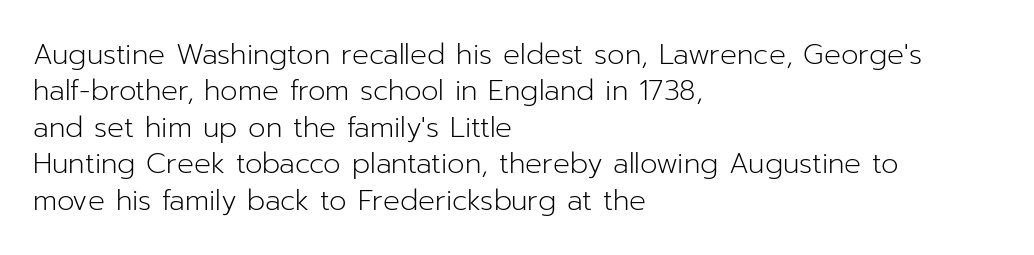
Q: Is the text bold? A: No.
Q: Is the text italic (slanted)? A: No, it is upright.
Q: Is the typeface a serif or a sans-serif typeface? A: Sans-serif.
Q: Is the text underlined? A: No.
Q: How is the paragraph aligned? A: Left-aligned.
Q: Is the spacing between letters normal or unusually wide? A: Normal.
Q: Is the spacing between lines tight, normal or loose? A: Normal.
Q: Width (condensed, normal, or wide)? A: Normal.
Q: Stroke contrast? A: Low.
Q: x-height? A: Medium.
Q: Monospaced? A: No.
